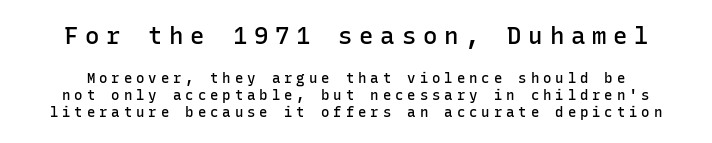
The image shows 24 px text type, upright; set line spacing 1.21x, unusually wide letter spacing (+0.28 em), not underlined; the first (top) block is 1.71x larger.
